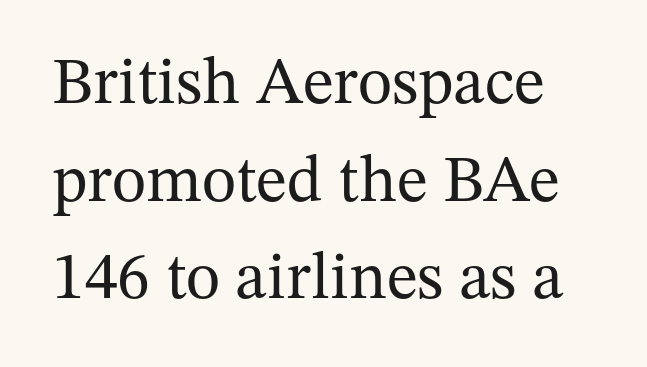
{"serif": "yes", "italic": "no", "bold": "no", "weight": "regular", "width": "normal", "stroke_contrast": "medium", "x_height": "medium", "monospaced": "no", "underline": "no", "line_spacing": "normal", "line_spacing_ratio": 1.48, "letter_spacing": "normal", "letter_spacing_em": 0.0, "glyph_px": 66}
